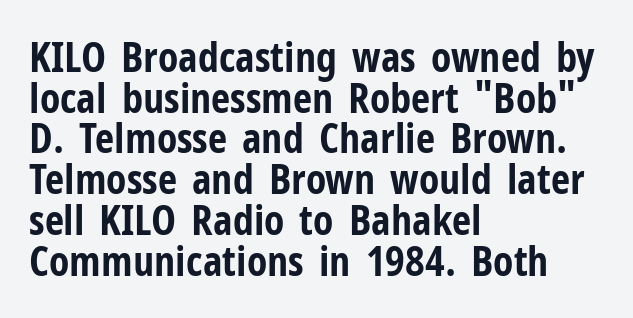
The rag falls on the right side of this text block. Think of a printed novel: that variable character pitch is what you see here. Inter-character spacing is left at the font's built-in metrics. Quick note: interline space is minimal. Heft: maximum for text — a bold. Descender tails drop into unmarked territory.
